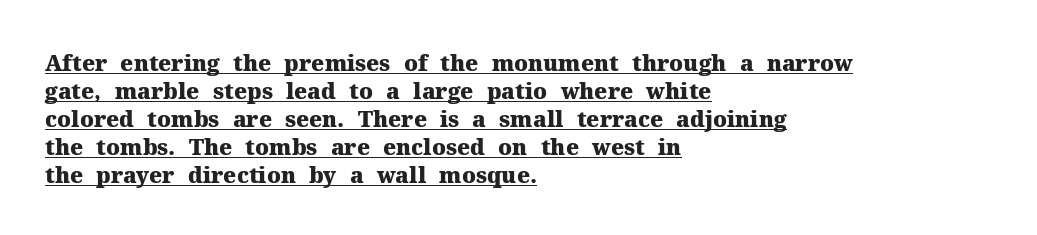
{"italic": "no", "bold": "yes", "underline": "yes", "align": "left", "line_spacing": "normal", "line_spacing_ratio": 1.27, "letter_spacing": "normal", "letter_spacing_em": 0.0, "glyph_px": 22}
